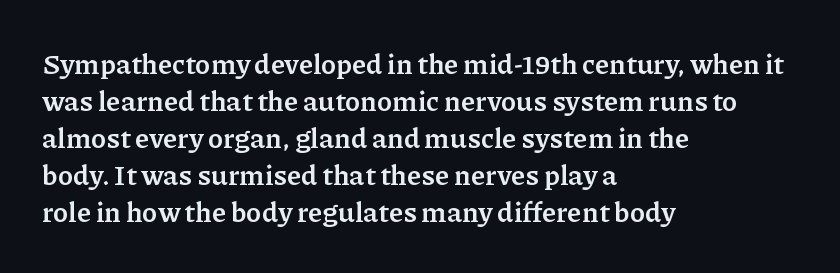
Q: Is the text bold? A: Yes.
Q: Is the text italic (slanted)? A: No, it is upright.
Q: Is the typeface a serif or a sans-serif typeface? A: Serif.
Q: Is the text underlined? A: No.
Q: How is the paragraph aligned? A: Left-aligned.
Q: Is the spacing between letters normal or unusually wide? A: Normal.
Q: Is the spacing between lines tight, normal or loose? A: Normal.
Q: Width (condensed, normal, or wide)? A: Normal.
Q: Stroke contrast? A: Low.
Q: x-height? A: Medium.
Q: Monospaced? A: No.
